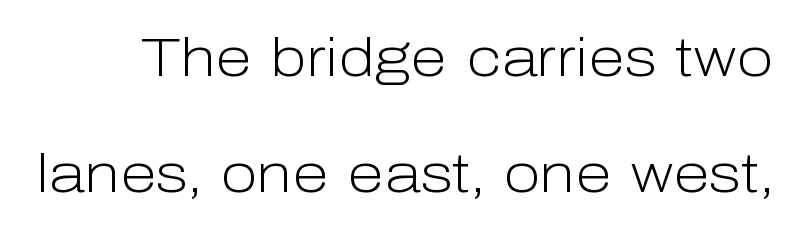
{"serif": "no", "italic": "no", "bold": "no", "weight": "light", "width": "normal", "stroke_contrast": "low", "x_height": "medium", "monospaced": "no", "underline": "no", "line_spacing": "loose", "line_spacing_ratio": 2.14, "letter_spacing": "normal", "letter_spacing_em": 0.0, "glyph_px": 54}
